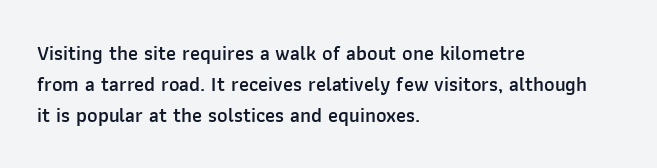
Strokes here are thickened, but only to semibold level. Successive baselines arrive at the customary interval. The axis of the letterforms is exactly vertical. Anything drawn beneath the words? Only blank space. Which margin do the lines hug? The left one — the right edge is uneven. This rendering leaves character spacing at its baseline value.
